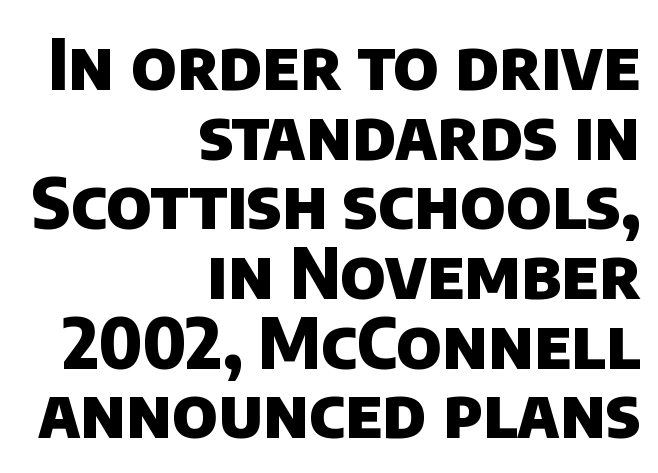
The image shows 69 px heavy sans-serif type; set right-aligned, tight line spacing (1.01x), normal letter spacing, not underlined; low stroke contrast and a large x-height.
